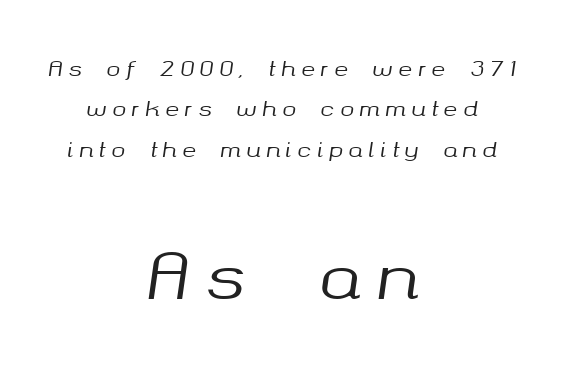
The image shows 62 px text type, italic (leaning right); set centered, loose line spacing (1.92x), unusually wide letter spacing (+0.27 em), not underlined; the second (bottom) block is 2.95x larger; medium stroke contrast and a medium x-height.
